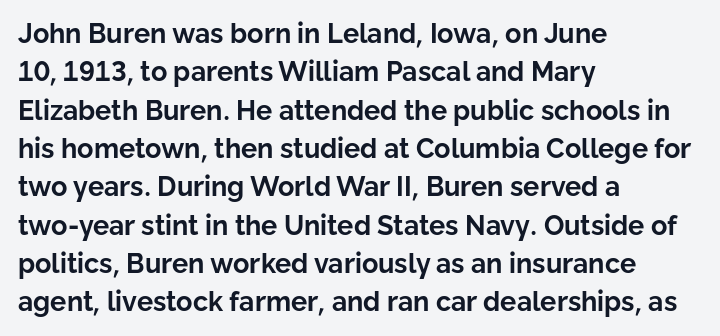
Glyph-to-glyph distance matches everyday printed text. Notice how thick the strokes are: this is what a full bold looks like. A normal amount of white space separates one row of letters from the next. Only glyphs here, with clear space below each row. Vertical strokes here are truly vertical.
